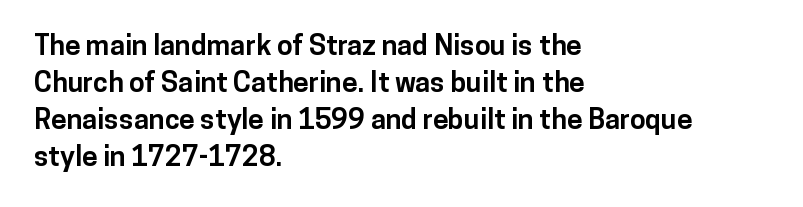
The image shows 28 px bold sans-serif type, upright; set left-aligned, normal line spacing (1.32x), normal letter spacing, not underlined; low stroke contrast and a medium x-height.
